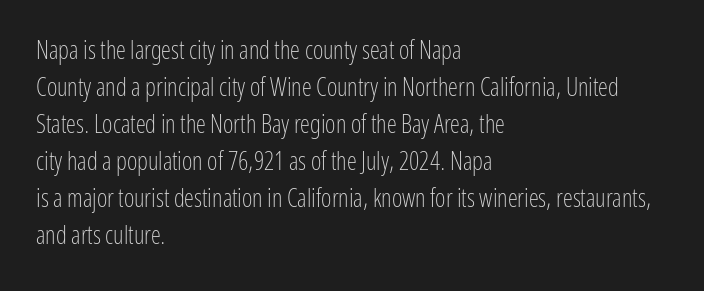
Q: Is the text bold? A: No.
Q: Is the text italic (slanted)? A: No, it is upright.
Q: Is the text underlined? A: No.
Q: How is the paragraph aligned? A: Left-aligned.
Q: Is the spacing between letters normal or unusually wide? A: Normal.
Q: Is the spacing between lines tight, normal or loose? A: Normal.
